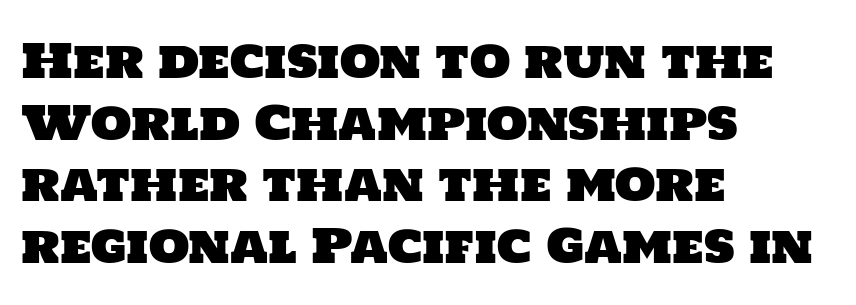
{"serif": "no", "width": "normal", "stroke_contrast": "low", "x_height": "large", "monospaced": "no", "underline": "no", "align": "left", "line_spacing": "normal", "line_spacing_ratio": 1.31, "letter_spacing": "normal", "letter_spacing_em": 0.0, "glyph_px": 47}
